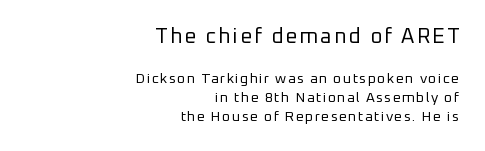
The image shows 21 px text type, upright; set right-aligned, normal line spacing (1.36x), not underlined; the first (top) block is 1.5x larger.
